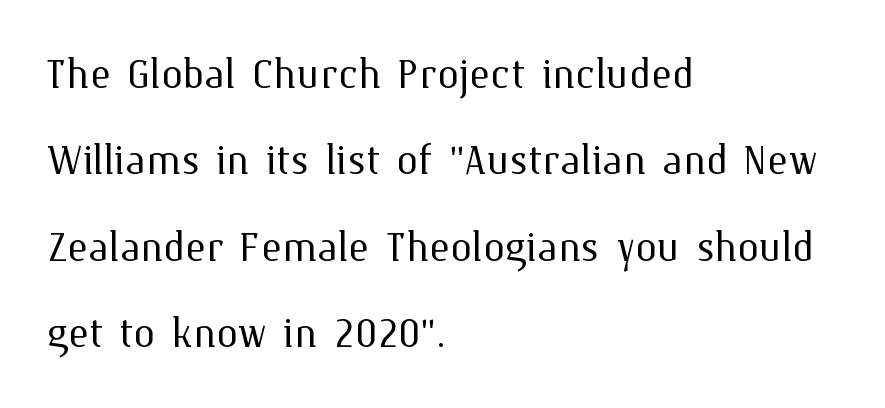
The face used here is proportionally spaced, like ordinary book or web type. The ragged edge is on the right, which tells us the setting is flush left. The vertical gap from one line to the next is medium. Characters follow at the spacing the type designer built in.
